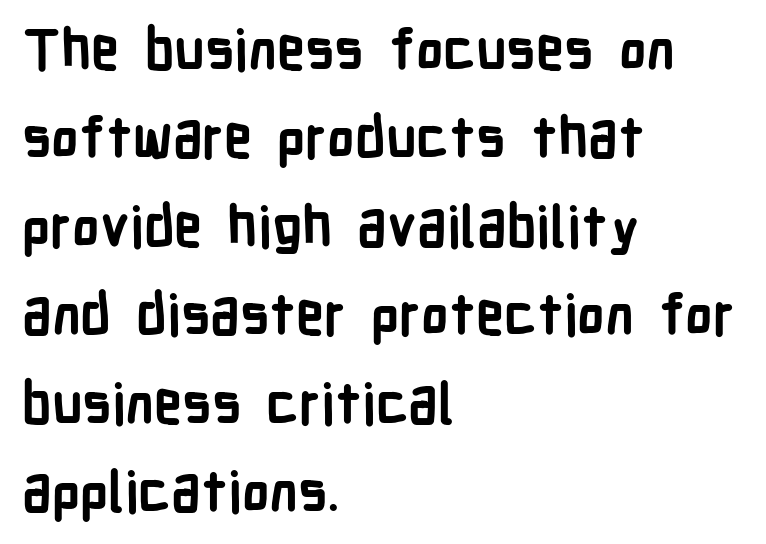
The image shows 56 px semibold, condensed sans-serif type, upright; set left-aligned, normal line spacing (1.58x), normal letter spacing, not underlined; low stroke contrast and a medium x-height.
